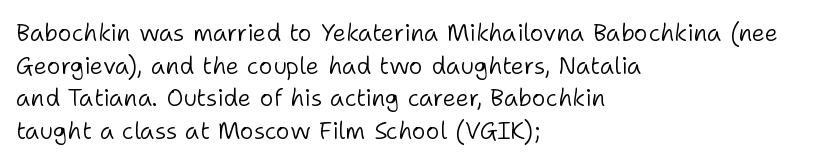
Q: Is the text bold? A: No.
Q: Is the text italic (slanted)? A: No, it is upright.
Q: Is the text underlined? A: No.
Q: How is the paragraph aligned? A: Left-aligned.
Q: Is the spacing between letters normal or unusually wide? A: Normal.
Q: Is the spacing between lines tight, normal or loose? A: Normal.
